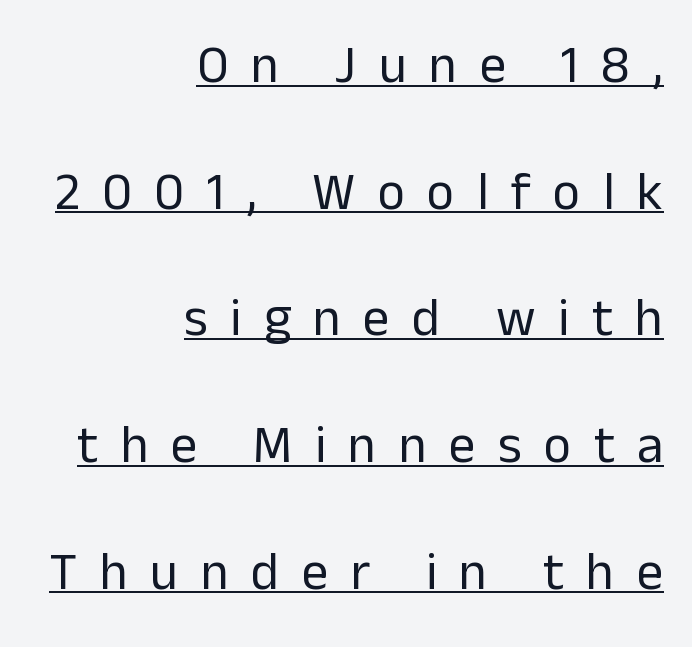
{"serif": "no", "italic": "no", "bold": "no", "weight": "regular", "width": "normal", "stroke_contrast": "low", "x_height": "medium", "monospaced": "no", "underline": "yes", "align": "right", "line_spacing": "loose", "line_spacing_ratio": 2.39, "letter_spacing": "wide", "letter_spacing_em": 0.42, "glyph_px": 53}
